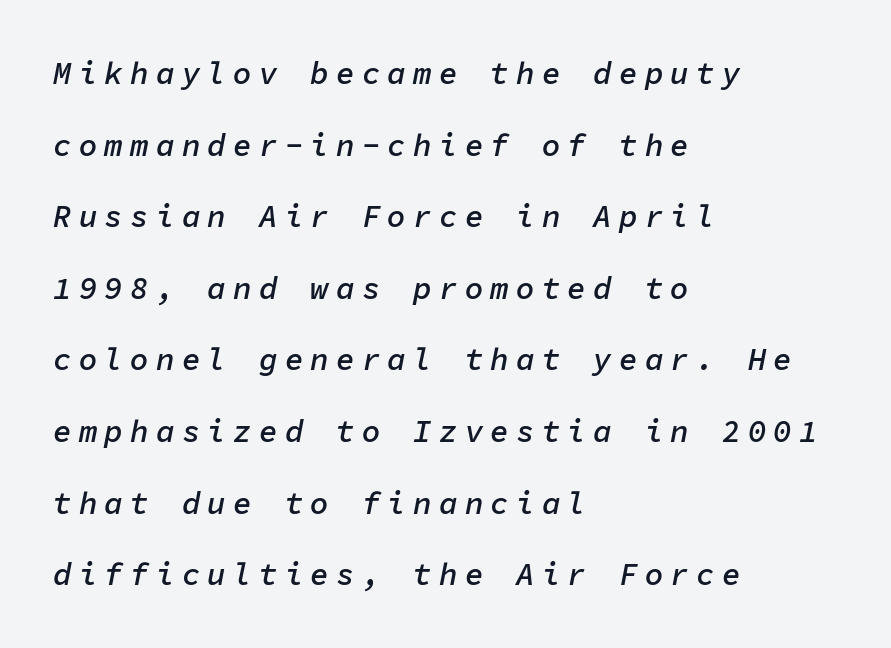
Think of a typewriter: that constant character pitch is what you see here. Successive baselines arrive slowly, with a big drop between each. Rendered with sloped, italic letterforms. In terms of letterspacing, this is a distinctly airy, spread setting.
